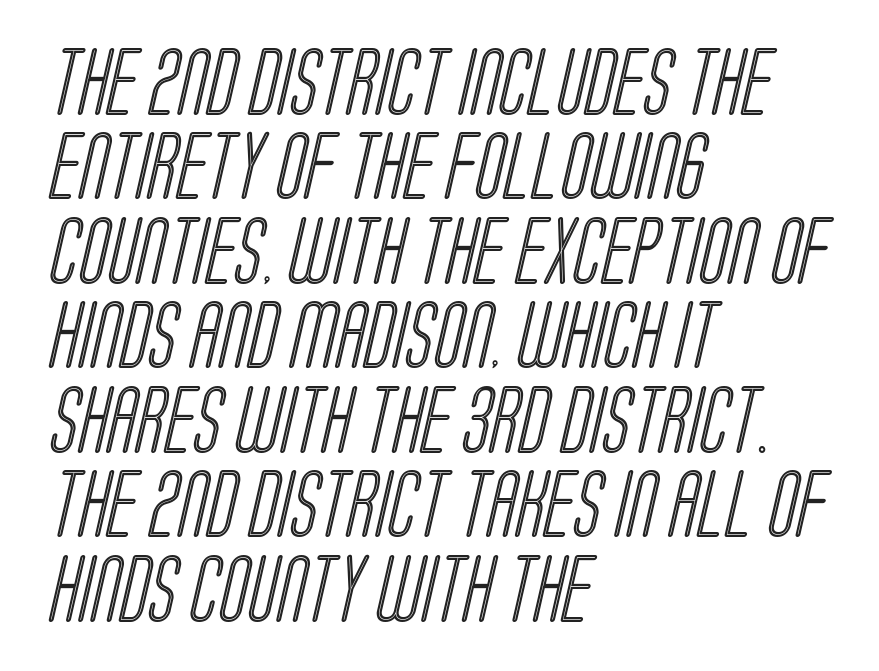
Q: Is the text underlined? A: No.
Q: How is the paragraph aligned? A: Left-aligned.
Q: Is the spacing between letters normal or unusually wide? A: Normal.
Q: Is the spacing between lines tight, normal or loose? A: Normal.
Q: Width (condensed, normal, or wide)? A: Condensed.
Q: x-height? A: Large.
Q: Monospaced? A: No.
